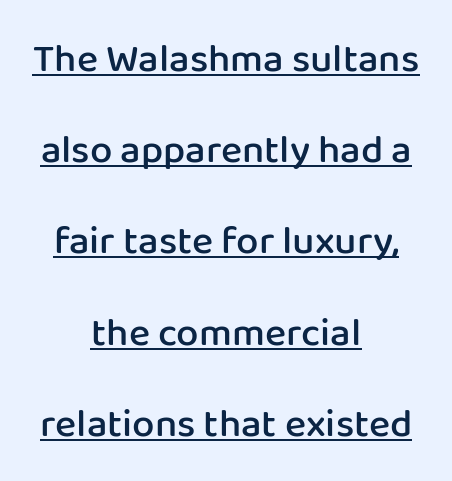
The image shows 40 px semibold sans-serif type, upright; set centered, loose line spacing (2.28x), normal letter spacing, underlined; low stroke contrast and a medium x-height.
